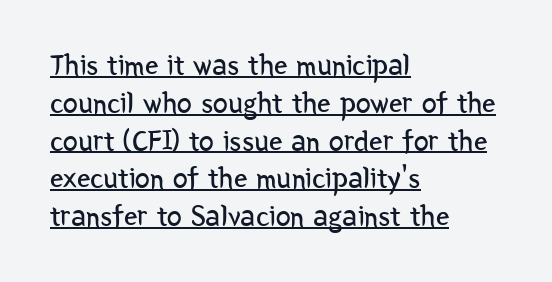
Words appear dense and cohesive because spacing is normal. Is the type heavy? It reads as light-to-regular instead. The type family on display is of the sans-serif kind. Regular leading. Compared with a centered layout, this one pins lines to the left instead.
